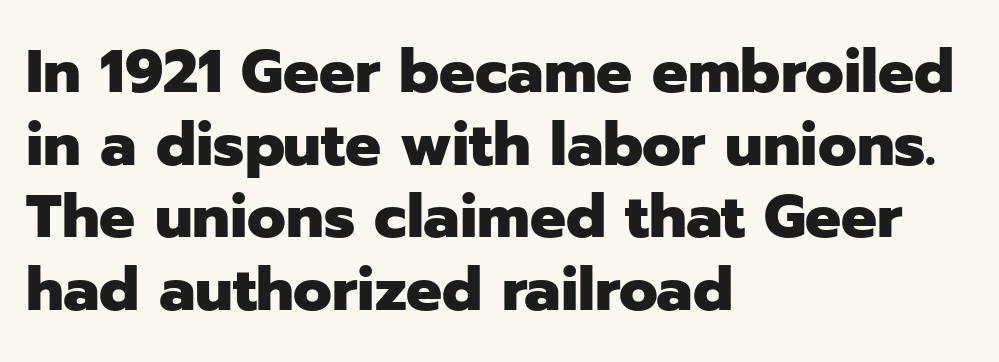
The image shows 60 px heavy sans-serif type, upright; set left-aligned, line spacing 1.21x, normal letter spacing, not underlined; low stroke contrast and a medium x-height.
